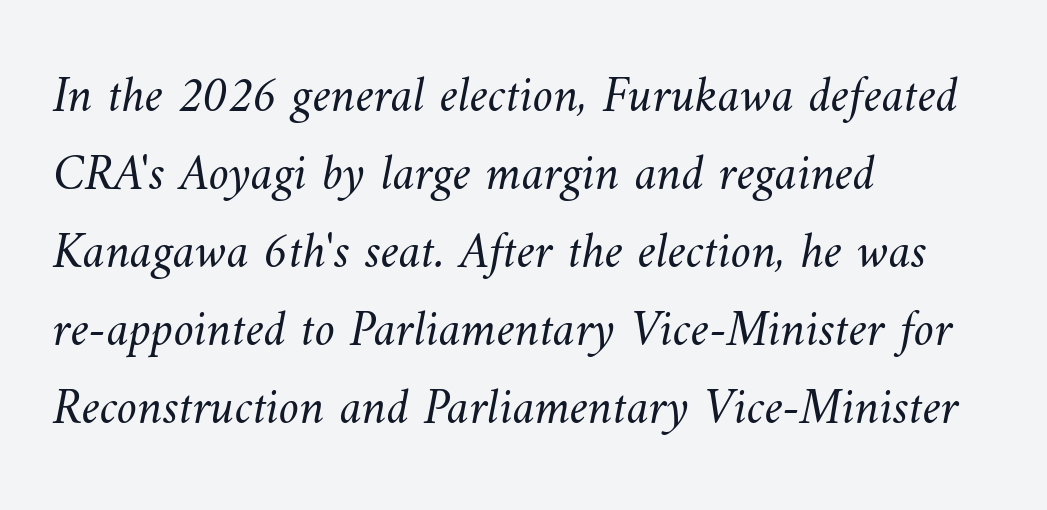
The image shows 51 px light type; set left-aligned, normal line spacing (1.53x), normal letter spacing, not underlined; medium stroke contrast and a small x-height.
